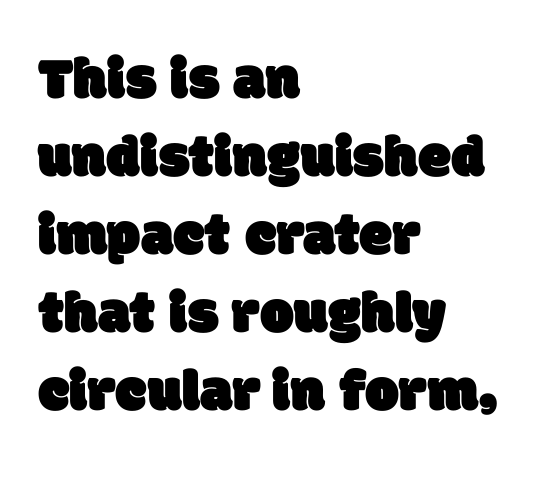
Do the characters align in a grid? No, the font is proportional. Leftover space on each line is placed entirely after the last word. Honestly, there is no underline to notice here at all. Letter spacing: default. To sum up the face: it is a sans, with no serifs.
